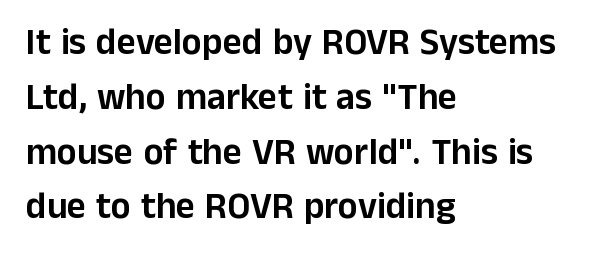
The image shows 37 px sans-serif type, upright; set left-aligned, normal line spacing (1.48x), normal letter spacing, not underlined; low stroke contrast and a medium x-height.
